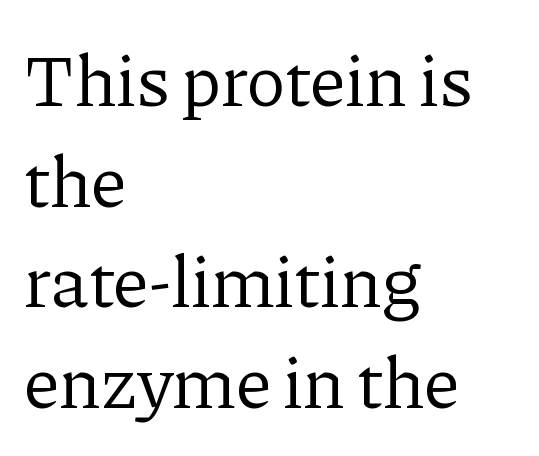
{"serif": "yes", "italic": "no", "bold": "no", "weight": "regular", "width": "normal", "stroke_contrast": "low", "x_height": "medium", "monospaced": "no", "underline": "no", "align": "left", "line_spacing": "normal", "line_spacing_ratio": 1.38, "letter_spacing": "normal", "letter_spacing_em": 0.0, "glyph_px": 73}
